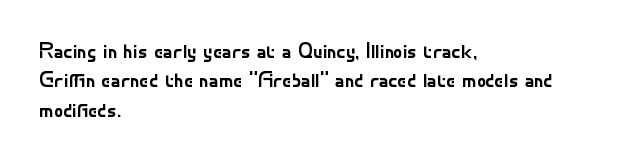
The image shows 23 px text type, upright; set left-aligned, normal line spacing (1.28x), normal letter spacing, not underlined.
